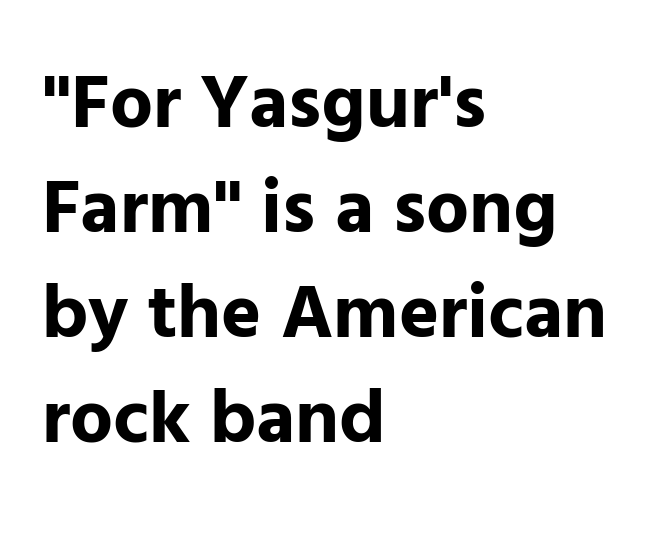
Q: Is the text bold? A: Yes.
Q: Is the text italic (slanted)? A: No, it is upright.
Q: Is the typeface a serif or a sans-serif typeface? A: Sans-serif.
Q: Is the text underlined? A: No.
Q: How is the paragraph aligned? A: Left-aligned.
Q: Is the spacing between letters normal or unusually wide? A: Normal.
Q: Is the spacing between lines tight, normal or loose? A: Normal.
Q: Width (condensed, normal, or wide)? A: Normal.
Q: Stroke contrast? A: Low.
Q: x-height? A: Medium.
Q: Monospaced? A: No.
